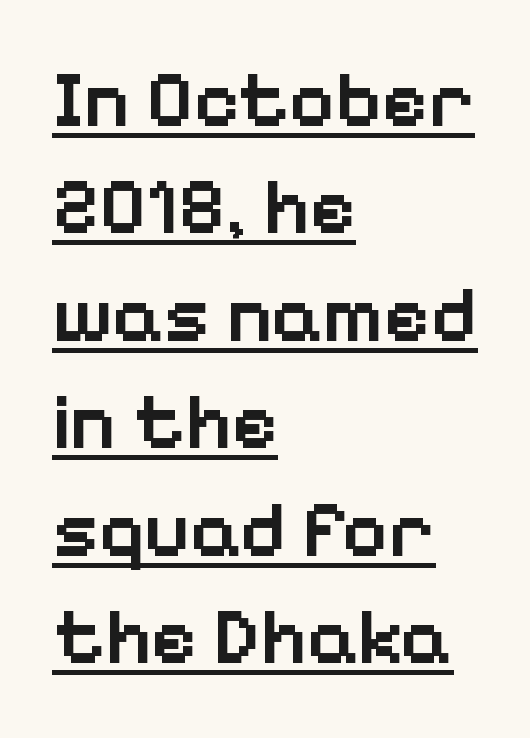
The rendering uses natural spacing where letterforms have individual widths. Check where the strokes stop: nothing finishes them off — pure sans. What stands out about the letter spacing? Nothing — it is the standard amount. Teacher's note: observe the even left margin — that is flush-left alignment. Summary of vertical rhythm: regular, with standard interline spacing. Caption: lettering with a line underneath.
